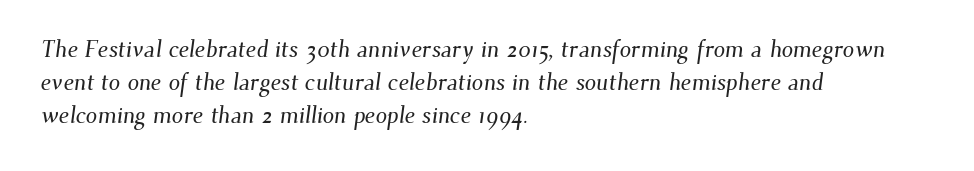
{"underline": "no", "align": "left", "line_spacing": "normal", "line_spacing_ratio": 1.44, "letter_spacing": "normal", "letter_spacing_em": 0.0, "glyph_px": 23}
